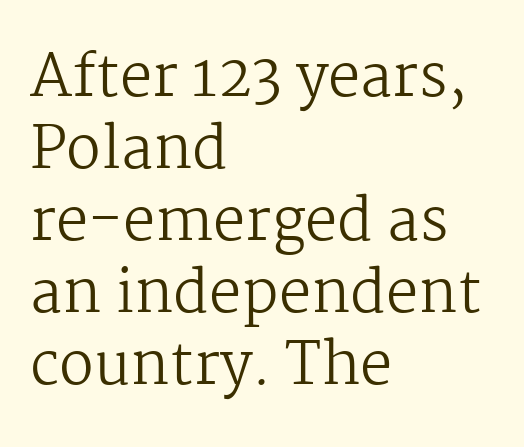
{"serif": "yes", "italic": "no", "bold": "no", "weight": "regular", "width": "normal", "stroke_contrast": "medium", "x_height": "medium", "monospaced": "no", "underline": "no", "align": "left", "line_spacing_ratio": 1.24, "letter_spacing": "normal", "letter_spacing_em": 0.0, "glyph_px": 58}
